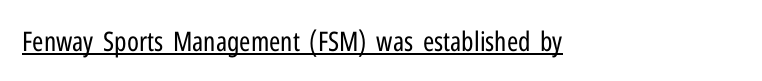
Q: Is the text bold? A: No.
Q: Is the text italic (slanted)? A: No, it is upright.
Q: Is the text underlined? A: Yes.
Q: Is the spacing between letters normal or unusually wide? A: Normal.
